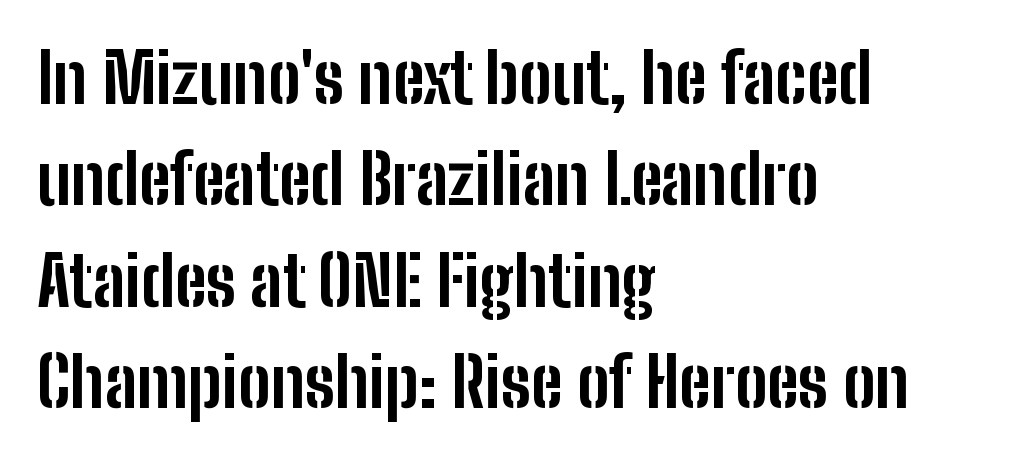
The image shows 68 px bold, condensed sans-serif type, upright; set left-aligned, normal line spacing (1.49x), normal letter spacing, not underlined; low stroke contrast and a medium x-height.
